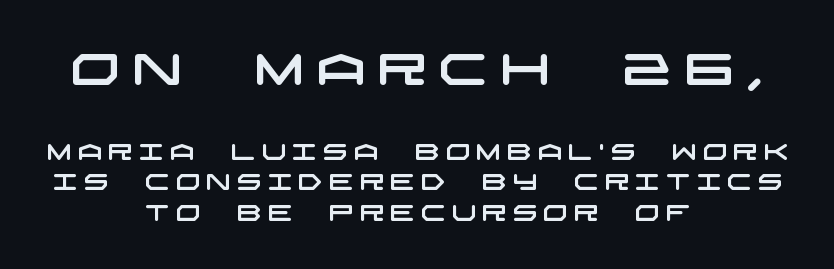
The image shows 44 px wide sans-serif type; set centered, normal line spacing (1.38x), unusually wide letter spacing (+0.26 em), not underlined; the first (top) block is 2.0x larger; low stroke contrast and a large x-height.
